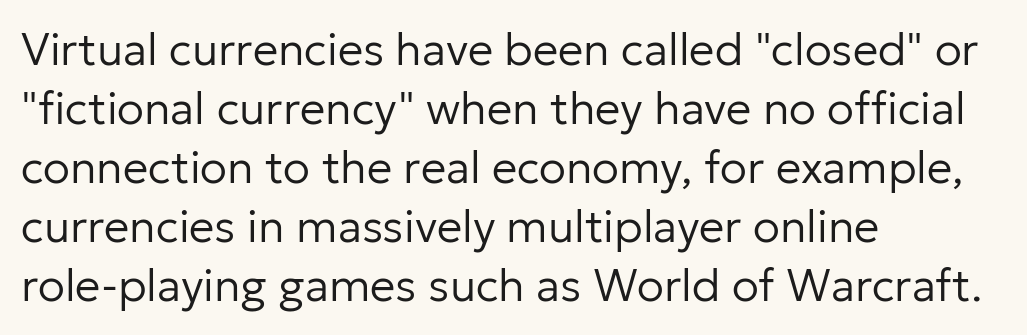
{"serif": "no", "italic": "no", "bold": "no", "weight": "regular", "width": "normal", "stroke_contrast": "low", "x_height": "medium", "monospaced": "no", "underline": "no", "align": "left", "line_spacing": "normal", "line_spacing_ratio": 1.31, "letter_spacing": "normal", "letter_spacing_em": 0.0, "glyph_px": 45}
